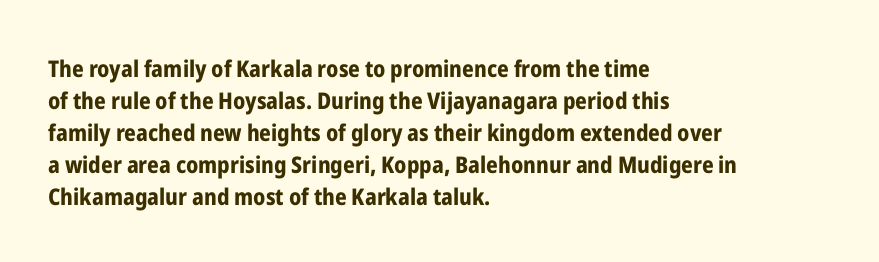
{"italic": "no", "bold": "yes", "underline": "no", "align": "left", "line_spacing": "normal", "line_spacing_ratio": 1.39, "letter_spacing": "normal", "letter_spacing_em": 0.0, "glyph_px": 23}
